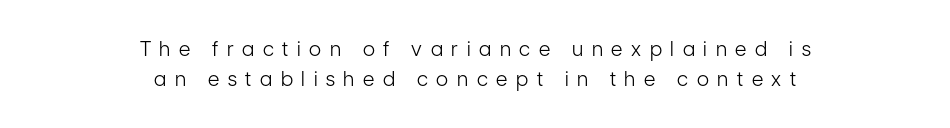
Which margin do the lines hug? Neither — every line sits in the middle. Stems here are at most as thick as an everyday book face. The rows are spaced the way most documents space them. Rendered with straight, roman letterforms.
